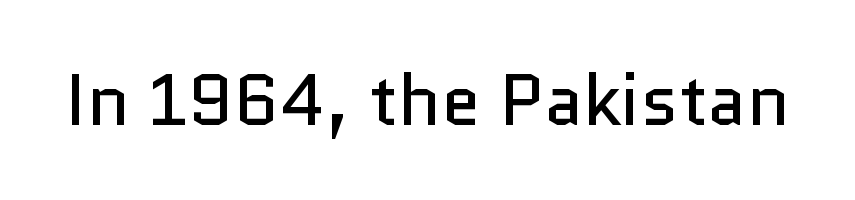
The image shows 72 px regular-weight sans-serif type, upright; set normal letter spacing, not underlined; low stroke contrast and a medium x-height.
